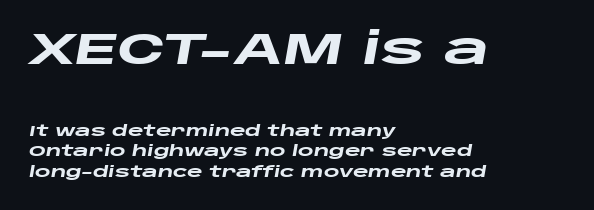
Q: Is the text bold? A: Yes.
Q: Is the text italic (slanted)? A: Yes, it leans right by about 10 degrees.
Q: Is the text underlined? A: No.
Q: How is the paragraph aligned? A: Left-aligned.
Q: Is the spacing between letters normal or unusually wide? A: Normal.
Q: Is the spacing between lines tight, normal or loose? A: Normal.
Q: Which block of text is set in a larger size, the first (top) or the second (bottom)? A: The first (top) one.
Q: Width (condensed, normal, or wide)? A: Wide.
Q: Stroke contrast? A: Low.
Q: x-height? A: Large.
Q: Monospaced? A: No.
